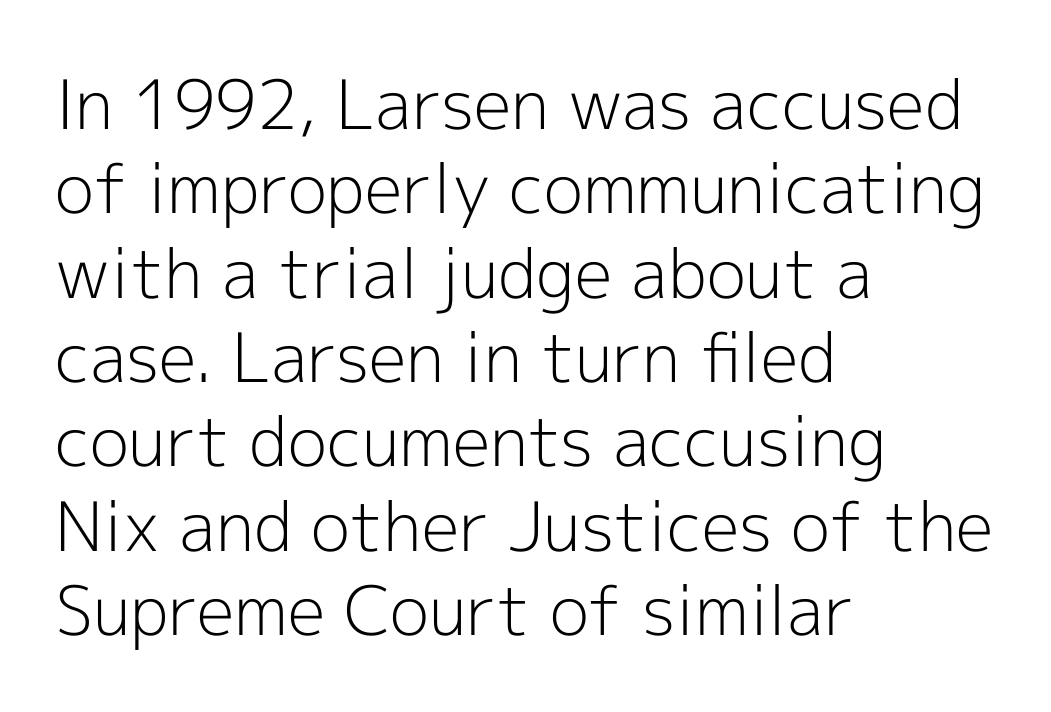
The image shows 68 px light sans-serif type, upright; set left-aligned, line spacing 1.24x, normal letter spacing, not underlined; a medium x-height.
